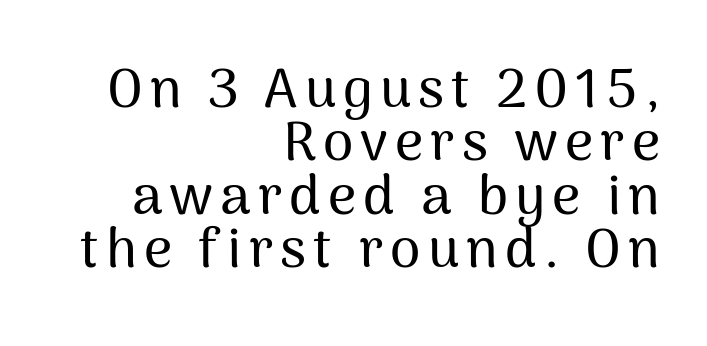
Q: Is the text italic (slanted)? A: No, it is upright.
Q: Is the typeface a serif or a sans-serif typeface? A: Sans-serif.
Q: Is the text underlined? A: No.
Q: How is the paragraph aligned? A: Right-aligned.
Q: Is the spacing between lines tight, normal or loose? A: Tight.
Q: Width (condensed, normal, or wide)? A: Normal.
Q: Stroke contrast? A: Medium.
Q: x-height? A: Medium.
Q: Monospaced? A: No.
